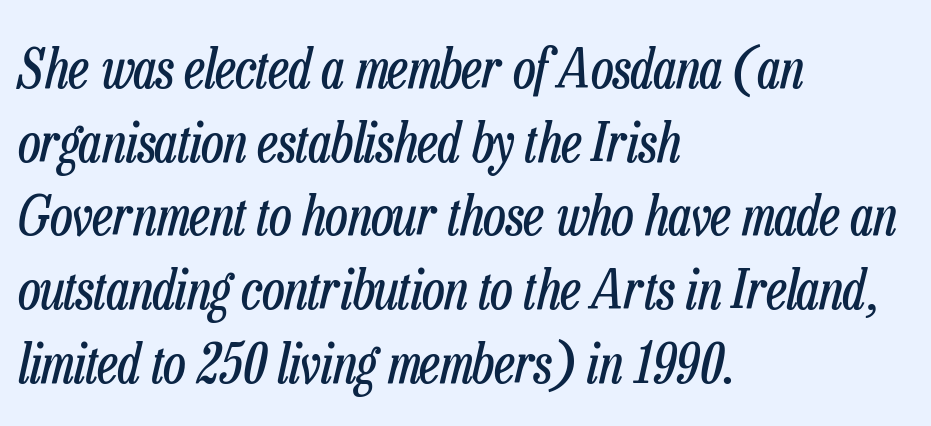
The image shows 55 px regular-weight, condensed type, italic (leaning right); set left-aligned, normal line spacing (1.34x), normal letter spacing, not underlined; low stroke contrast and a medium x-height.
